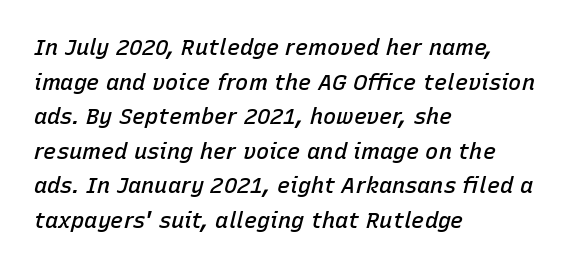
The foot of each line stays bare and open. The lettering tilts uniformly, giving the passage an italic look. Notice how descenders clear the ascenders below comfortably — that's standard leading. Typeset ragged right — the left edge is the straight one. The rendering keeps characters at their native spacing.
